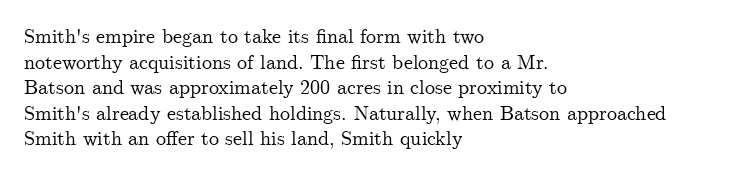
Q: Is the text italic (slanted)? A: No, it is upright.
Q: Is the text underlined? A: No.
Q: How is the paragraph aligned? A: Left-aligned.
Q: Is the spacing between letters normal or unusually wide? A: Normal.
Q: Is the spacing between lines tight, normal or loose? A: Normal.
